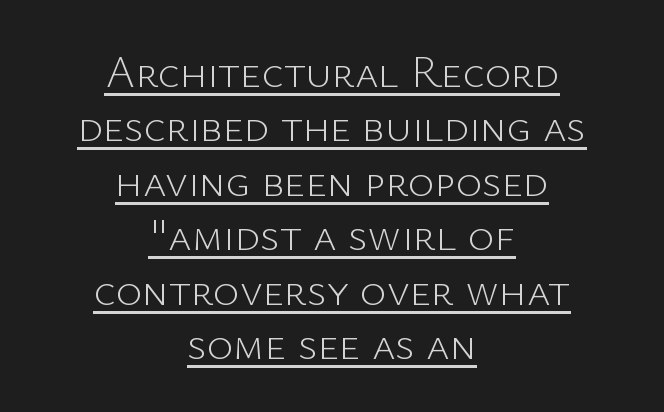
A typographer would call this underscored text. Standard letterfit; no display-style spreading of the glyphs. Each letter keeps its own natural width here, so spacing adapts to shape. Ink coverage per letter is moderate at most. When letters stand straight like this, we call the style roman or upright. Does the type have serifs? No, each stem ends abruptly.
